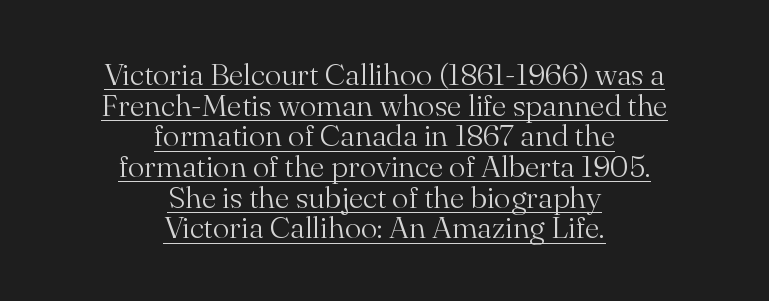
Regarding serifs, this sample has them. Looks like regular typesetting: each glyph gets only the width it needs. Somebody hit Ctrl+U on this one — the words are underlined. The type sits square on the baseline with zero lean. Notice how the passage keeps no hard edge, just a central spine. One glance says dense: line gaps are narrower than usual.
